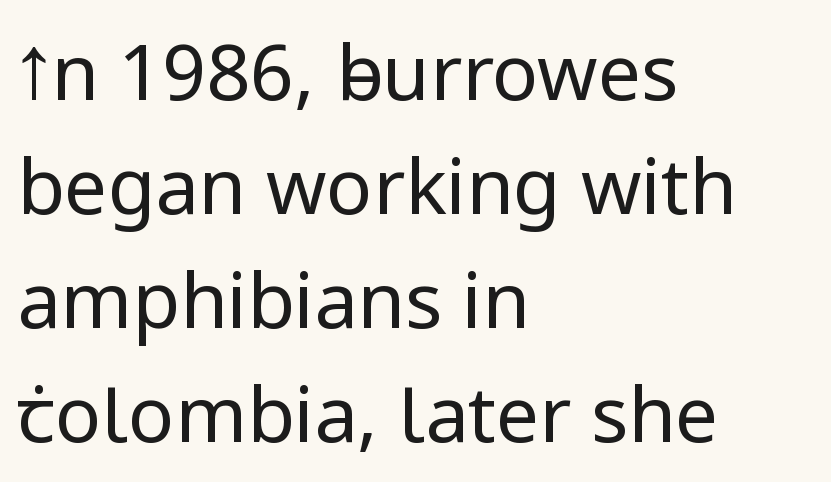
{"serif": "no", "italic": "no", "bold": "no", "weight": "regular", "width": "normal", "stroke_contrast": "low", "x_height": "medium", "monospaced": "no", "underline": "no", "align": "left", "line_spacing": "normal", "line_spacing_ratio": 1.48, "letter_spacing": "normal", "letter_spacing_em": 0.0, "glyph_px": 77}
